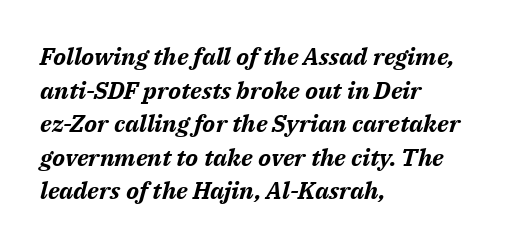
Q: Is the text bold? A: Yes.
Q: Is the text italic (slanted)? A: Yes, it leans right by about 14 degrees.
Q: Is the text underlined? A: No.
Q: How is the paragraph aligned? A: Left-aligned.
Q: Is the spacing between letters normal or unusually wide? A: Normal.
Q: Is the spacing between lines tight, normal or loose? A: Normal.
